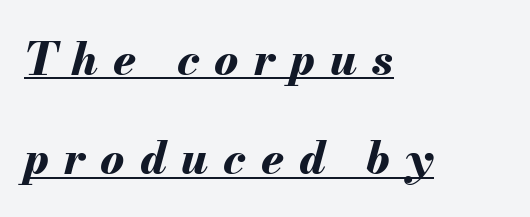
Characters follow at a spacing far wider than the type designer built in. A typesetter would mark this as italic. Line starts are locked; line ends wander. Does a line run under the words? Yes, clearly. Compared with typical paragraphs, the rows here are farther apart.
